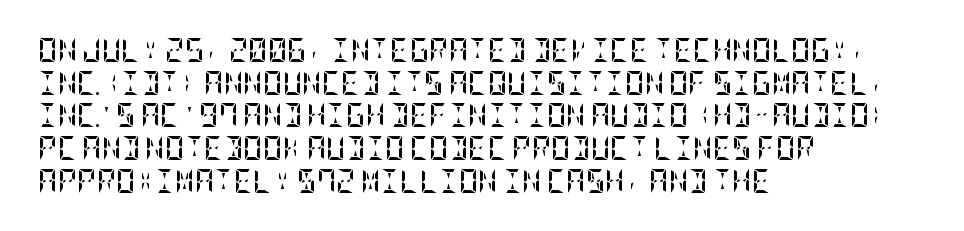
Q: Is the text bold? A: Yes.
Q: Is the text italic (slanted)? A: No, it is upright.
Q: Is the text underlined? A: No.
Q: How is the paragraph aligned? A: Left-aligned.
Q: Is the spacing between letters normal or unusually wide? A: Normal.
Q: Is the spacing between lines tight, normal or loose? A: Normal.
